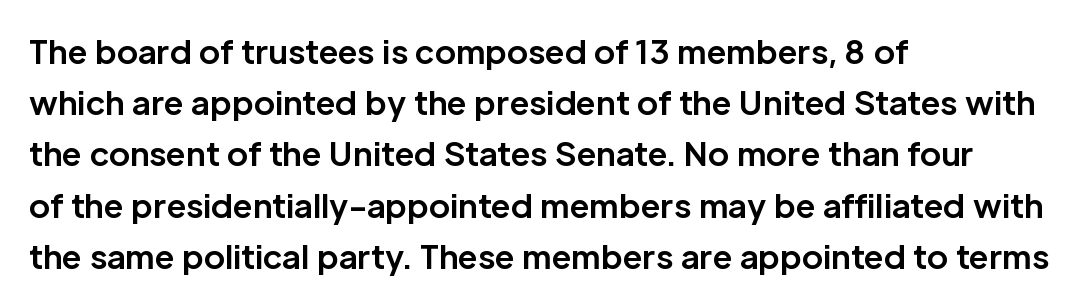
You could not count columns in this text — the font is proportionally spaced. The paragraph shown leans on its left margin. Only glyphs here, with clear space below each row. Is the letter spacing exaggerated? No — it looks like the ordinary default. Students, this is bold: see how much ink each stroke carries. Are there feet on the stems? There aren't — it's a sans.
